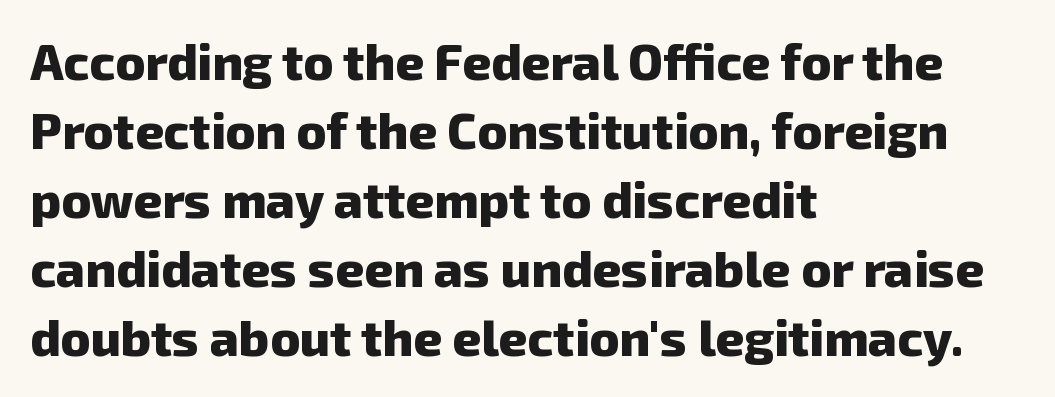
Q: Is the text bold? A: Yes.
Q: Is the typeface a serif or a sans-serif typeface? A: Sans-serif.
Q: Is the text underlined? A: No.
Q: How is the paragraph aligned? A: Left-aligned.
Q: Is the spacing between letters normal or unusually wide? A: Normal.
Q: Is the spacing between lines tight, normal or loose? A: Normal.
Q: Width (condensed, normal, or wide)? A: Normal.
Q: Stroke contrast? A: Low.
Q: x-height? A: Medium.
Q: Monospaced? A: No.
